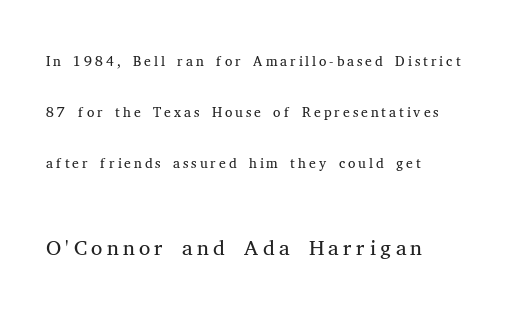
Q: Is the text bold? A: No.
Q: Is the text italic (slanted)? A: No, it is upright.
Q: Is the typeface a serif or a sans-serif typeface? A: Serif.
Q: Is the text underlined? A: No.
Q: Is the spacing between lines tight, normal or loose? A: Loose.
Q: Which block of text is set in a larger size, the first (top) or the second (bottom)? A: The second (bottom) one.
Q: Width (condensed, normal, or wide)? A: Normal.
Q: Stroke contrast? A: Medium.
Q: x-height? A: Medium.
Q: Monospaced? A: No.
